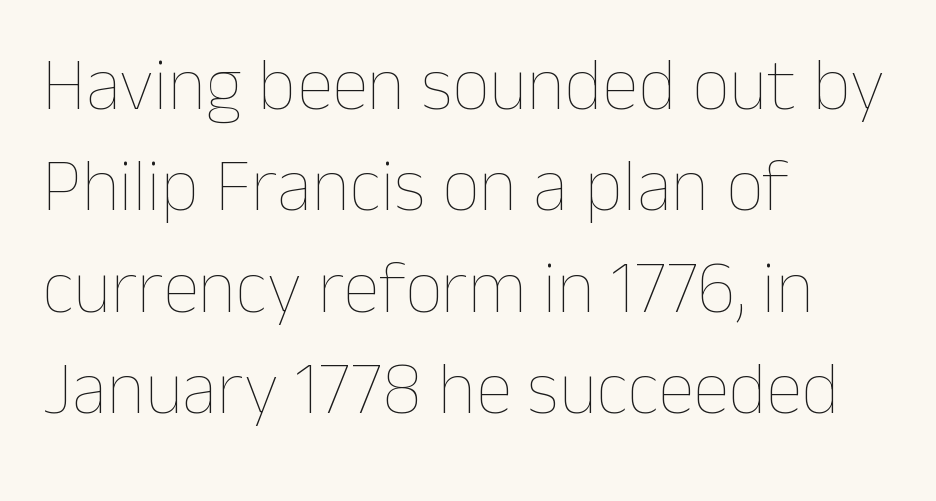
{"italic": "no", "bold": "no", "weight": "thin", "width": "normal", "stroke_contrast": "low", "x_height": "medium", "monospaced": "no", "underline": "no", "align": "left", "line_spacing": "normal", "line_spacing_ratio": 1.37, "letter_spacing": "normal", "letter_spacing_em": 0.0, "glyph_px": 74}
